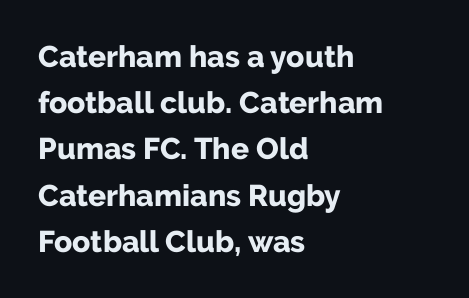
In terms of letterform style, serifs are entirely absent. Only glyphs here, with clear space below each row. Summary of weight: heavy, a full bold. The lettering stays uniformly vertical, giving the passage a roman look. Spacing verdict: proportional, widths tailored to each character.
